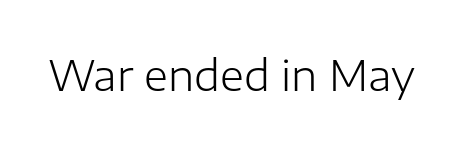
I'd call this a sans setting — the letters go barefoot. The zone under the glyphs is completely vacant. No chunkiness to these letters — they're not bold. The rendering uses natural spacing where letterforms have individual widths. You can tell it's not italic because the verticals are truly vertical. Tracking value appears to be zero — textbook default spacing.
